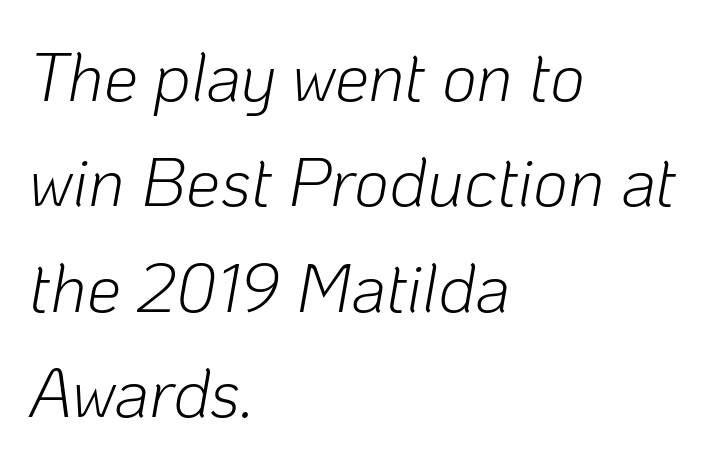
{"italic": "yes", "lean": "right", "slant_degrees": 10, "bold": "no", "weight": "light", "width": "normal", "stroke_contrast": "low", "x_height": "medium", "monospaced": "no", "underline": "no", "align": "left", "line_spacing": "normal", "line_spacing_ratio": 1.55, "letter_spacing": "normal", "letter_spacing_em": 0.0, "glyph_px": 68}
